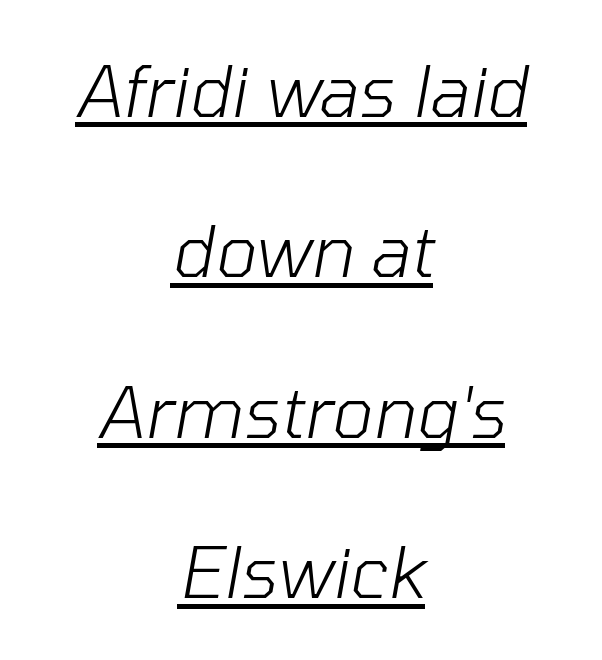
Is the letter spacing exaggerated? No — it looks like the ordinary default. The passage shown leans; its letterforms are oblique. If you folded the block vertically in half, each line would mirror itself in length. The typesetting does not lean heavy: it is not bold. Varying glyph widths throughout — classic text-font behaviour. Emphasis is given by a line drawn under the lettering.
